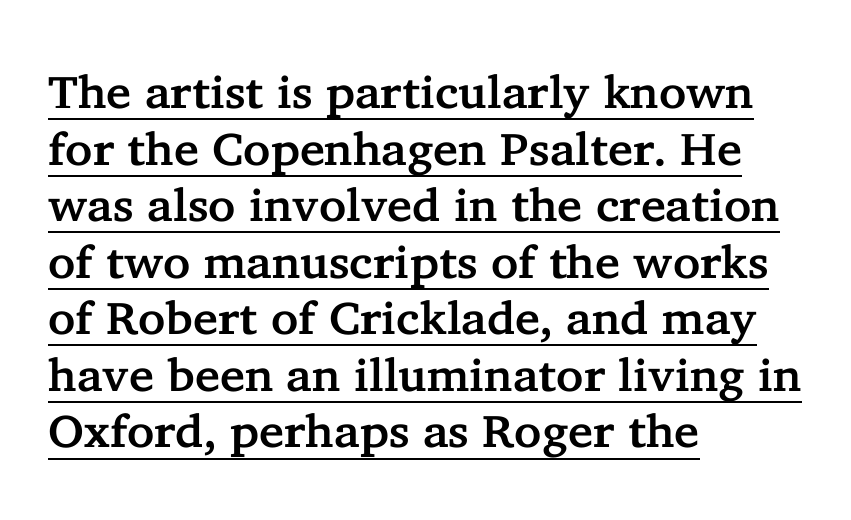
Ordinary non-slanted type is in use. Compared with undecorated copy, this sample adds a rule below the words. The rendering keeps characters at their native spacing. The lines are quadded left. Think of a printed novel: that variable character pitch is what you see here.
